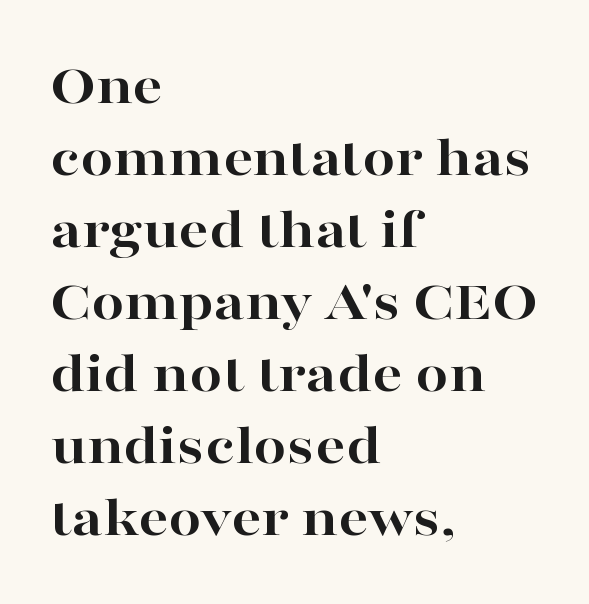
The image shows 59 px bold, wide serif type, upright; set left-aligned, line spacing 1.22x, normal letter spacing, not underlined; high stroke contrast and a medium x-height.
